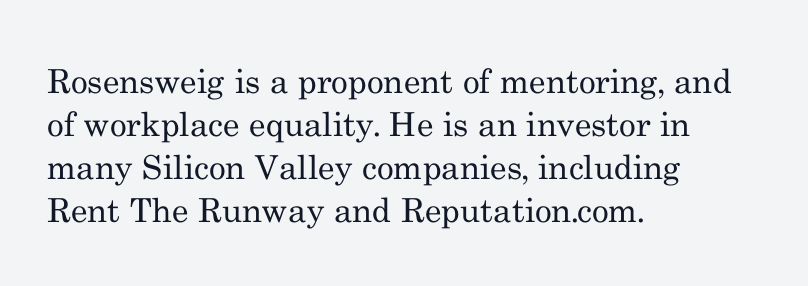
The image shows 33 px regular-weight serif type, upright; set left-aligned, normal line spacing (1.3x), normal letter spacing, not underlined; medium stroke contrast and a small x-height.
